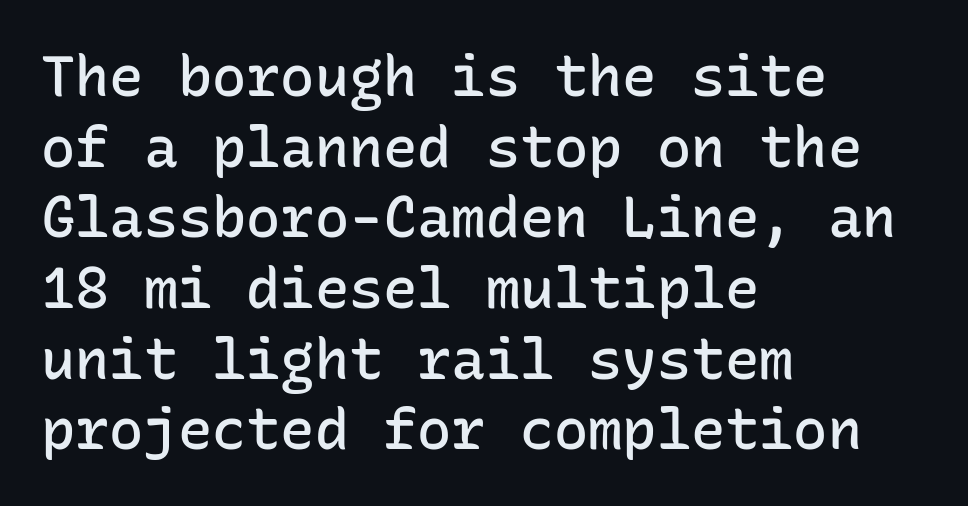
Q: Is the text bold? A: Semi-bold.
Q: Is the text italic (slanted)? A: No, it is upright.
Q: Is the typeface a serif or a sans-serif typeface? A: Sans-serif.
Q: Is the text underlined? A: No.
Q: How is the paragraph aligned? A: Left-aligned.
Q: Is the spacing between letters normal or unusually wide? A: Normal.
Q: Width (condensed, normal, or wide)? A: Normal.
Q: Stroke contrast? A: Low.
Q: x-height? A: Medium.
Q: Monospaced? A: Yes.
